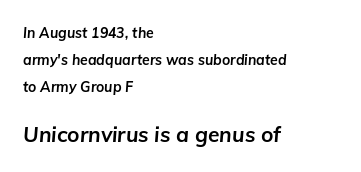
The image shows 21 px bold type, italic (leaning right); set left-aligned, loose line spacing (1.92x), normal letter spacing, not underlined; the second (bottom) block is 1.5x larger.
